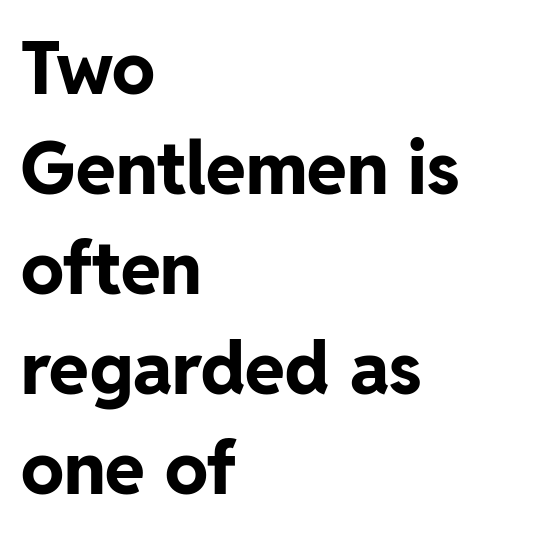
This sample uses an upright cut, with every glyph sitting square on the baseline. Line starts are locked; line ends wander. Set as a true bold cut, around the 700 mark. Regarding serifs, this sample does without them. Is this a fixed-width face? No — the glyphs have proportional, varying widths.
